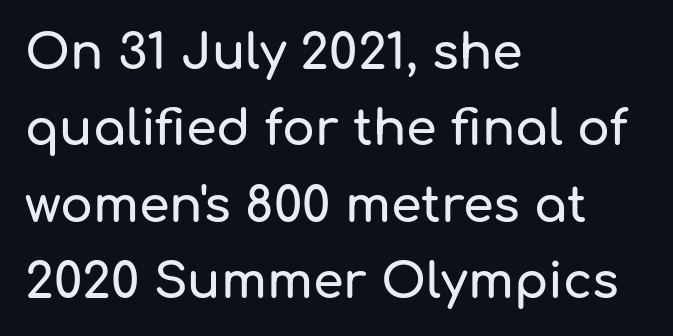
The image shows 49 px sans-serif type, upright; set left-aligned, normal line spacing (1.56x), normal letter spacing, not underlined; low stroke contrast and a medium x-height.
